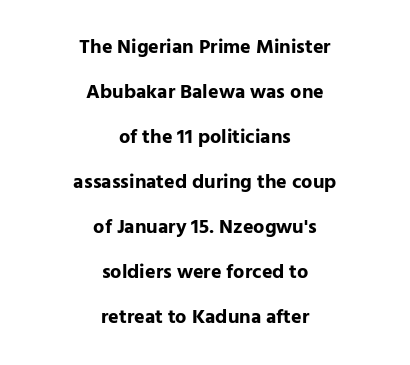
The image shows 20 px bold type, upright; set centered, loose line spacing (2.25x), normal letter spacing, not underlined.
